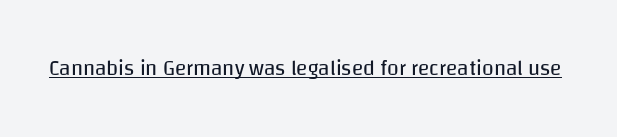
{"italic": "no", "bold": "no", "underline": "yes", "letter_spacing": "normal", "letter_spacing_em": 0.0, "glyph_px": 21}
